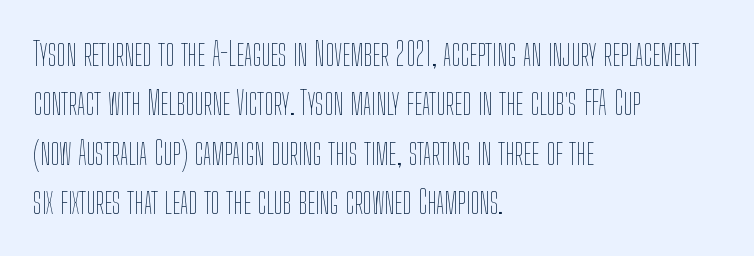
The image shows 33 px thin, condensed type, upright; set left-aligned, normal line spacing (1.5x), normal letter spacing, not underlined; low stroke contrast and a medium x-height.
